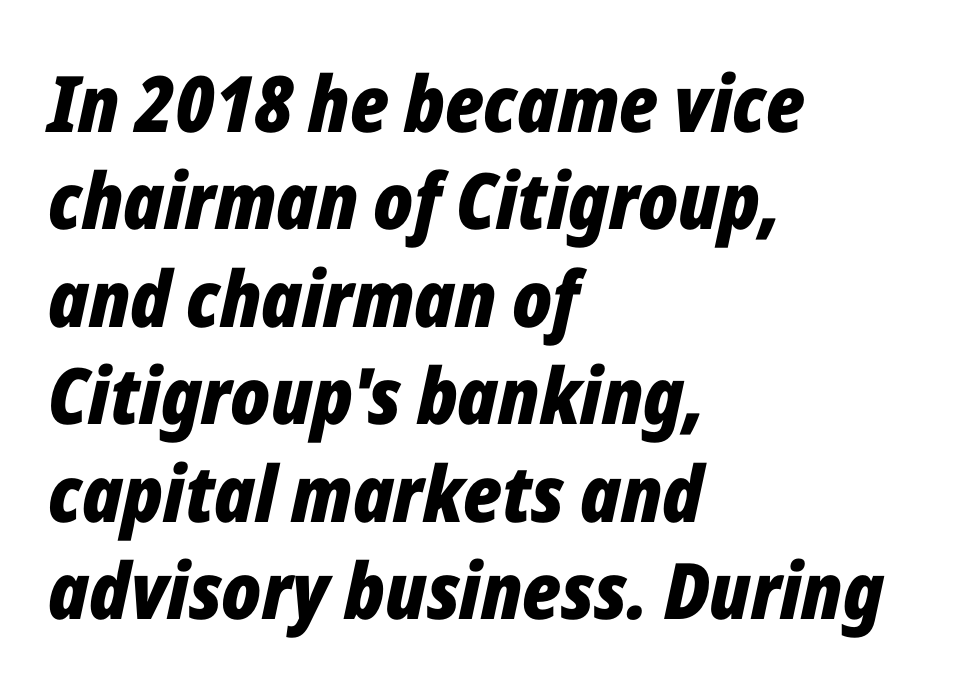
Observe the ordinary spacing: letters are neighbours, not strangers. Do the characters align in a grid? No, the font is proportional. The letters are bold, with thick, heavy strokes. Has an underline been added? It has not. The font's italic variant was chosen for this text.
